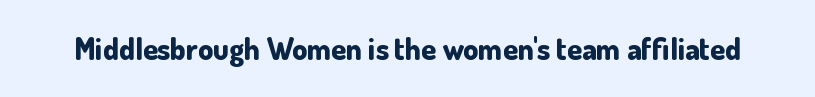
The image shows 30 px bold sans-serif type, upright; set normal letter spacing, not underlined; low stroke contrast and a small x-height.
